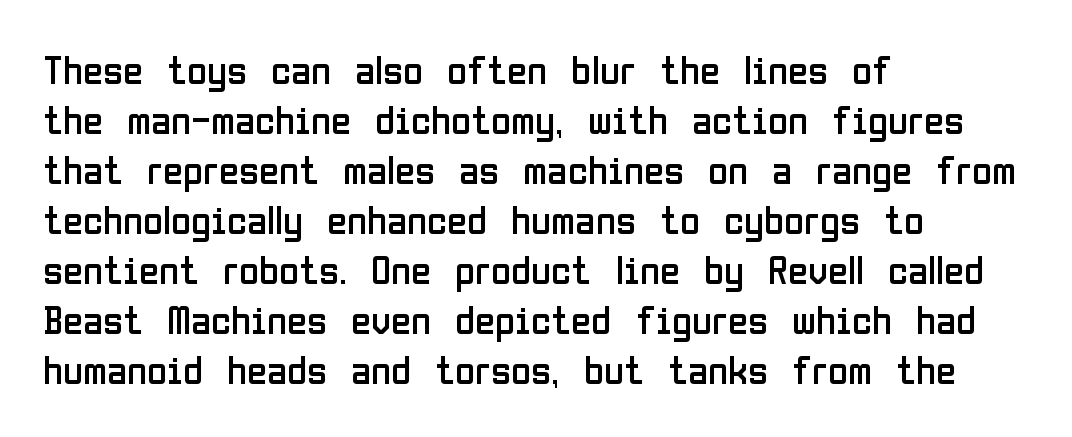
Tracking here is standard; glyphs follow each other at the usual distance. Honestly, there is no underline to notice here at all. These lines are rendered in a variable-pitch font. The lines are quadded left. This sample uses a sans-serif face. This is roman type, the default non-slanted kind.
